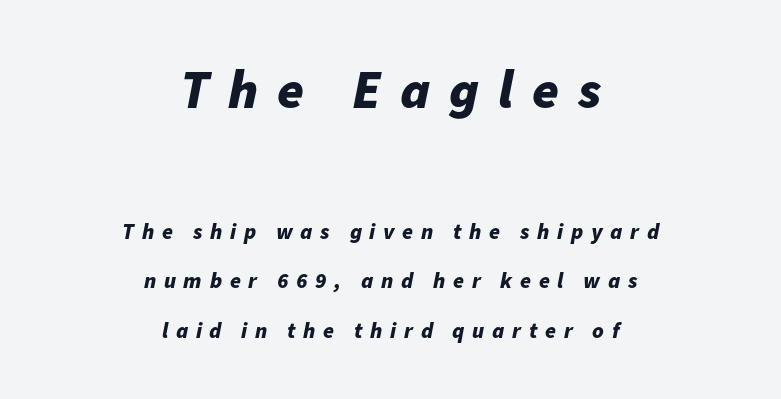
Q: Is the text bold? A: Yes.
Q: Is the text italic (slanted)? A: Yes, it leans right by about 11 degrees.
Q: Is the text underlined? A: No.
Q: How is the paragraph aligned? A: Centered.
Q: Is the spacing between letters normal or unusually wide? A: Unusually wide.
Q: Is the spacing between lines tight, normal or loose? A: Loose.
Q: Which block of text is set in a larger size, the first (top) or the second (bottom)? A: The first (top) one.
Q: Width (condensed, normal, or wide)? A: Normal.
Q: Stroke contrast? A: Low.
Q: x-height? A: Medium.
Q: Monospaced? A: No.
